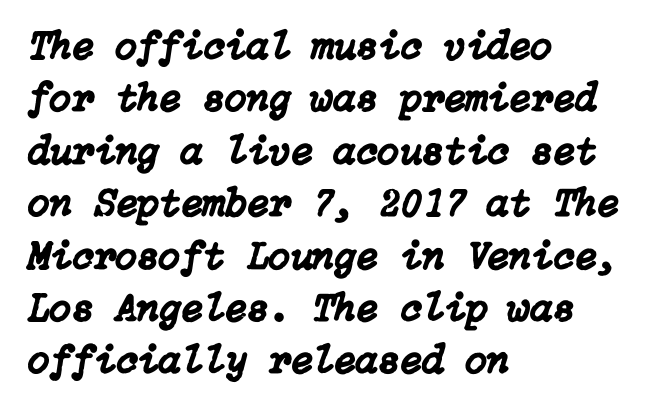
Spacing between characters is what you'd get straight out of the box. If you drew a ruler down the left edge, every line would touch it. Evenly set lines give the paragraph a standard silhouette. Italic? Definitely — the glyphs are oblique. A clean baseline with only descenders dipping below it.
